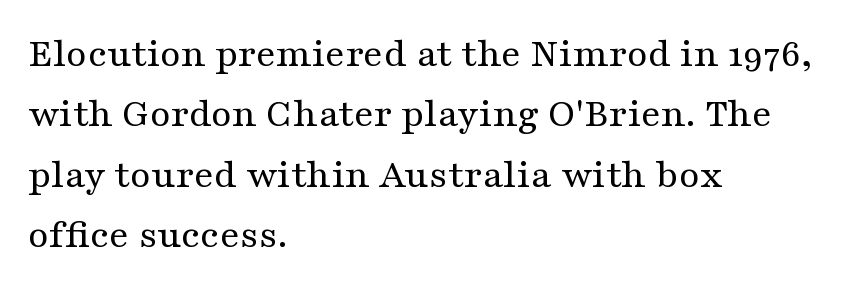
Q: Is the text bold? A: No.
Q: Is the text italic (slanted)? A: No, it is upright.
Q: Is the typeface a serif or a sans-serif typeface? A: Serif.
Q: Is the text underlined? A: No.
Q: How is the paragraph aligned? A: Left-aligned.
Q: Is the spacing between letters normal or unusually wide? A: Normal.
Q: Is the spacing between lines tight, normal or loose? A: Normal.
Q: Width (condensed, normal, or wide)? A: Wide.
Q: Stroke contrast? A: Medium.
Q: x-height? A: Medium.
Q: Monospaced? A: No.
